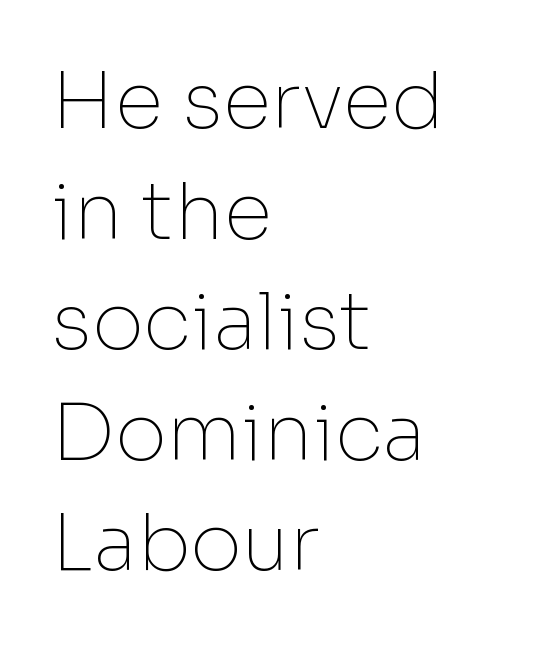
Is this a fixed-width face? No — the glyphs have proportional, varying widths. In CSS terms this would be text-align: left. Each new line begins a customary step beneath the previous one. These glyphs show unthickened strokes, regular width or finer.
